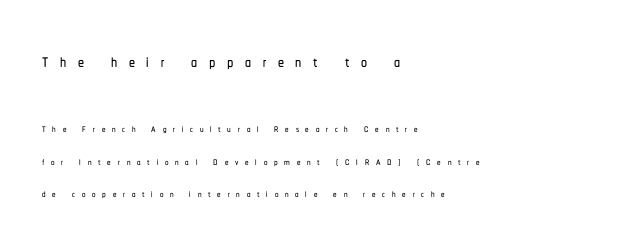
{"italic": "no", "underline": "no", "align": "left", "line_spacing": "loose", "line_spacing_ratio": 2.33, "letter_spacing": "wide", "letter_spacing_em": 0.48, "larger_block": "first", "size_ratio": 1.71, "glyph_px": 24}
